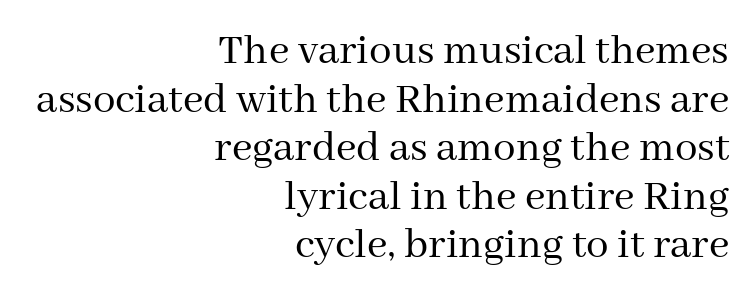
The image shows 45 px regular-weight serif type, upright; set right-aligned, tight line spacing (1.08x), normal letter spacing, not underlined; medium stroke contrast and a medium x-height.
